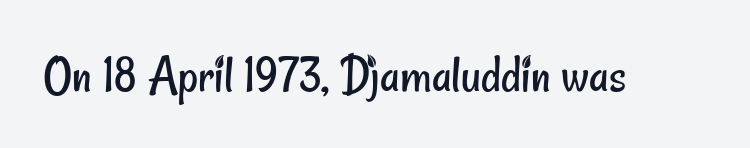
Q: Is the text bold? A: No.
Q: Is the typeface a serif or a sans-serif typeface? A: Sans-serif.
Q: Is the text underlined? A: No.
Q: Is the spacing between letters normal or unusually wide? A: Normal.
Q: Width (condensed, normal, or wide)? A: Condensed.
Q: Stroke contrast? A: Low.
Q: x-height? A: Small.
Q: Monospaced? A: No.
